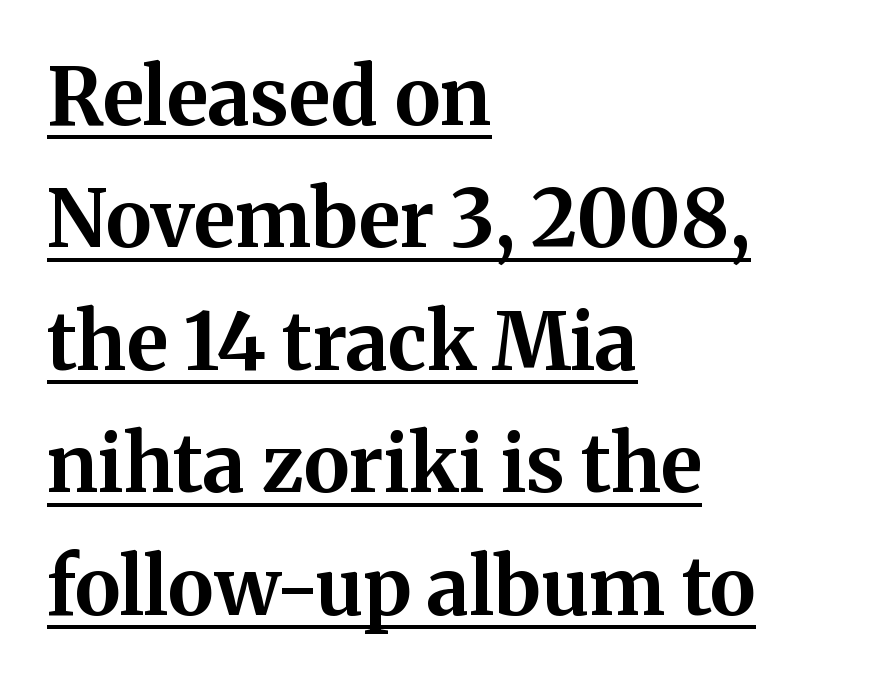
Typographic density is high because the face is bold. Regular leading. In terms of letterform style, serifs are clearly present. Think of a printed novel: that variable character pitch is what you see here. A classic flush-left, rag-right setting is used for this passage. Rendered with straight, roman letterforms.
